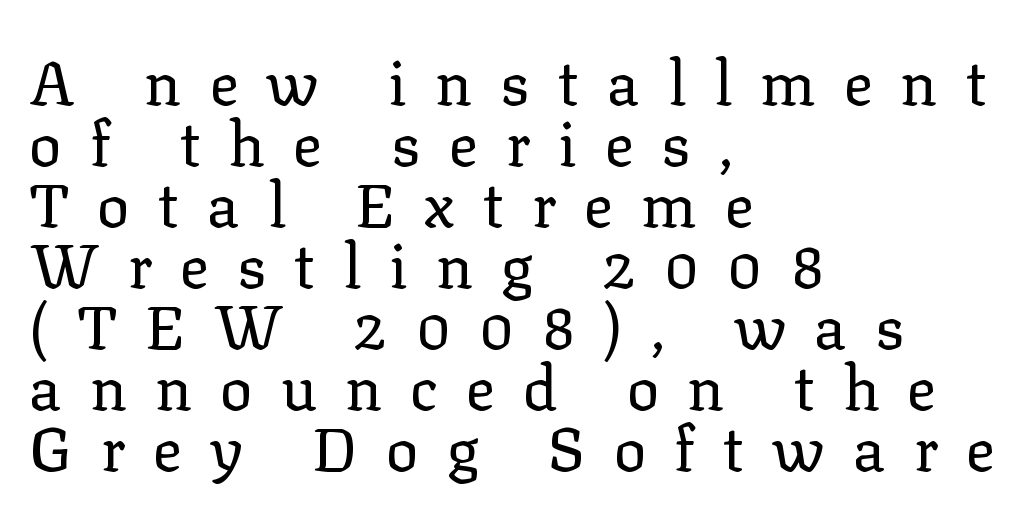
The image shows 61 px regular-weight serif type, upright; set left-aligned, tight line spacing (1.0x), unusually wide letter spacing (+0.46 em), not underlined; low stroke contrast and a medium x-height.
